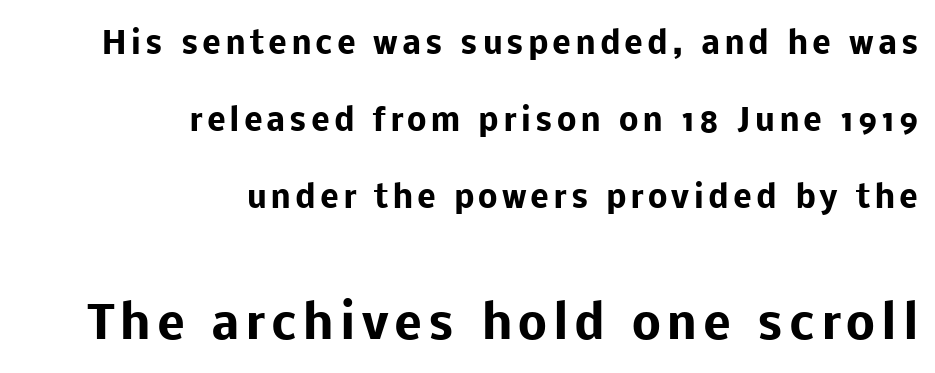
Check under the words: just untouched page. The compositor pushed each line to the right boundary. Italic: no, the glyphs are upright roman. Bold? Absolutely — the strokes are thick and heavy. Leading is clearly above the norm, producing a sparse column.
